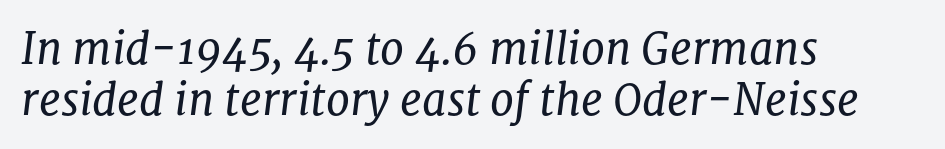
Q: Is the text bold? A: No.
Q: Is the text italic (slanted)? A: Yes, it leans right by about 8 degrees.
Q: Is the typeface a serif or a sans-serif typeface? A: Serif.
Q: Is the text underlined? A: No.
Q: How is the paragraph aligned? A: Left-aligned.
Q: Is the spacing between letters normal or unusually wide? A: Normal.
Q: Width (condensed, normal, or wide)? A: Normal.
Q: Stroke contrast? A: Low.
Q: x-height? A: Medium.
Q: Monospaced? A: No.
